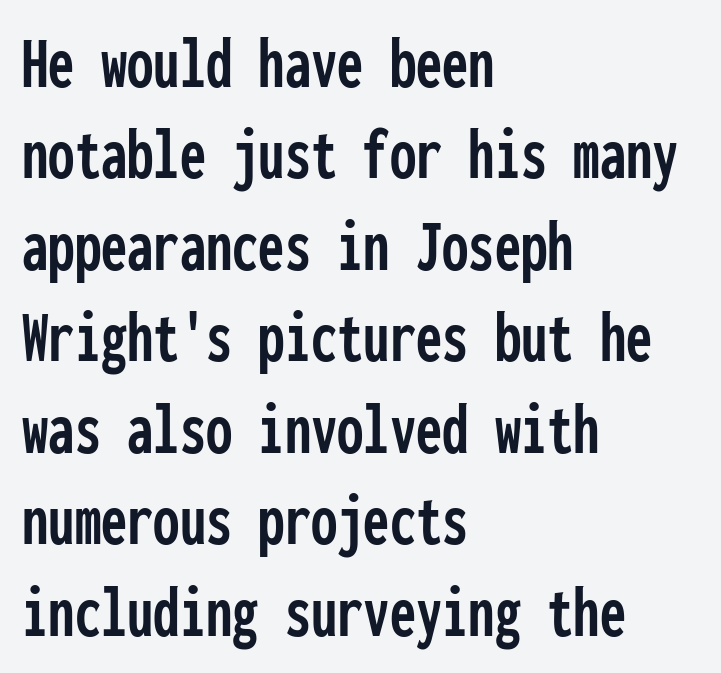
The image shows 75 px condensed sans-serif type, upright, monospaced; set left-aligned, line spacing 1.22x, normal letter spacing, not underlined; low stroke contrast and a medium x-height.
